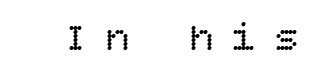
The image shows 39 px regular-weight type, upright; set unusually wide letter spacing (+0.48 em), not underlined; low stroke contrast and a large x-height.
